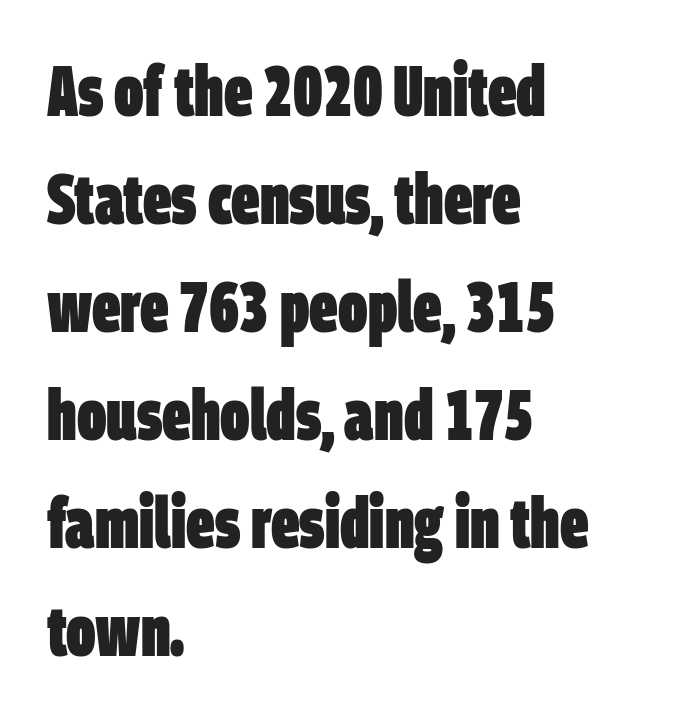
Q: Is the text bold? A: Yes.
Q: Is the typeface a serif or a sans-serif typeface? A: Sans-serif.
Q: Is the text underlined? A: No.
Q: How is the paragraph aligned? A: Left-aligned.
Q: Is the spacing between letters normal or unusually wide? A: Normal.
Q: Is the spacing between lines tight, normal or loose? A: Normal.
Q: Width (condensed, normal, or wide)? A: Condensed.
Q: Stroke contrast? A: Low.
Q: x-height? A: Large.
Q: Monospaced? A: No.
